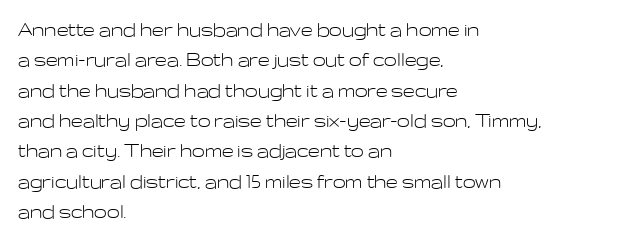
Q: Is the text bold? A: No.
Q: Is the text italic (slanted)? A: No, it is upright.
Q: Is the text underlined? A: No.
Q: How is the paragraph aligned? A: Left-aligned.
Q: Is the spacing between letters normal or unusually wide? A: Normal.
Q: Is the spacing between lines tight, normal or loose? A: Normal.
